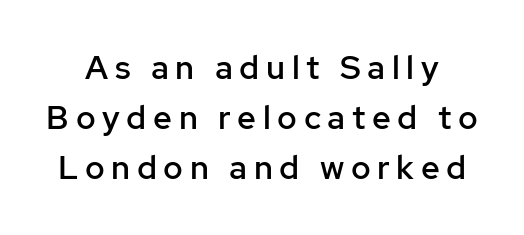
{"serif": "no", "italic": "no", "bold": "semi", "weight": "semibold", "width": "normal", "stroke_contrast": "low", "x_height": "medium", "monospaced": "no", "underline": "no", "line_spacing": "normal", "line_spacing_ratio": 1.51, "letter_spacing": "wide", "letter_spacing_em": 0.2, "glyph_px": 33}
